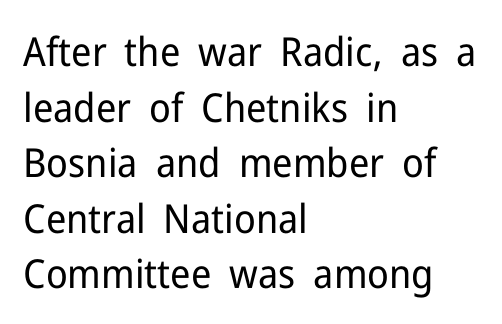
The lines in this sample share a left origin and differ only in where they stop. A typesetter would mark this as roman, not italic. The weight tops out at a normal text grade. This sample has the flowing, uneven cadence of proportional lettering.
